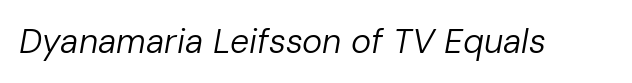
Q: Is the text bold? A: No.
Q: Is the text italic (slanted)? A: Yes, it leans right by about 10 degrees.
Q: Is the text underlined? A: No.
Q: Is the spacing between letters normal or unusually wide? A: Normal.
Q: Width (condensed, normal, or wide)? A: Normal.
Q: Stroke contrast? A: Low.
Q: x-height? A: Medium.
Q: Monospaced? A: No.
